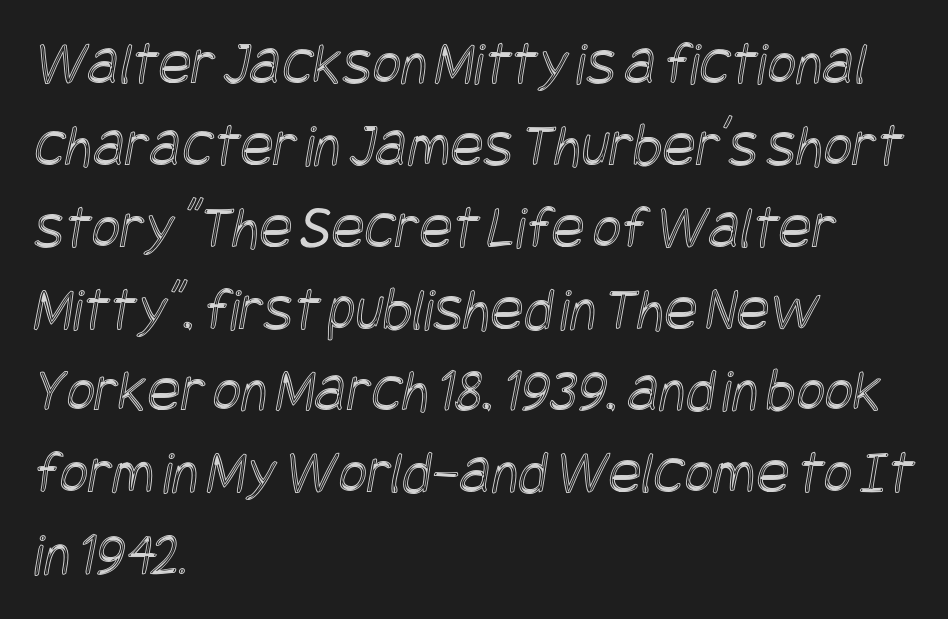
{"width": "condensed", "x_height": "large", "underline": "no", "align": "left", "line_spacing": "normal", "line_spacing_ratio": 1.32, "letter_spacing": "normal", "letter_spacing_em": 0.0, "glyph_px": 62}
